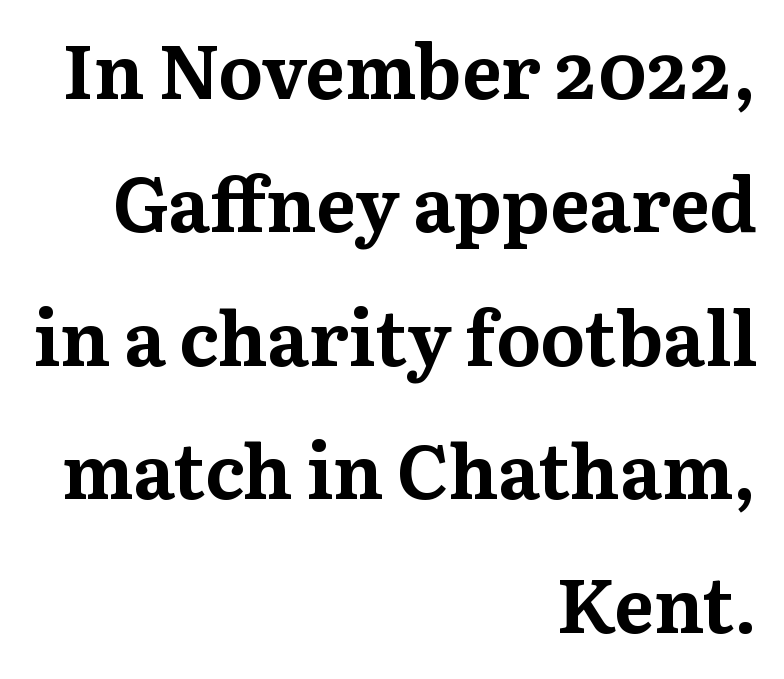
Q: Is the text bold? A: Yes.
Q: Is the text italic (slanted)? A: No, it is upright.
Q: Is the typeface a serif or a sans-serif typeface? A: Serif.
Q: Is the text underlined? A: No.
Q: How is the paragraph aligned? A: Right-aligned.
Q: Is the spacing between letters normal or unusually wide? A: Normal.
Q: Width (condensed, normal, or wide)? A: Normal.
Q: Stroke contrast? A: Medium.
Q: x-height? A: Medium.
Q: Monospaced? A: No.
